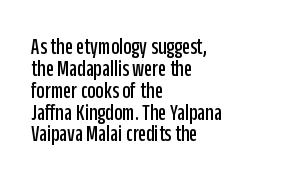
The image shows 23 px text type, upright; set left-aligned, tight line spacing (0.95x), normal letter spacing, not underlined.
